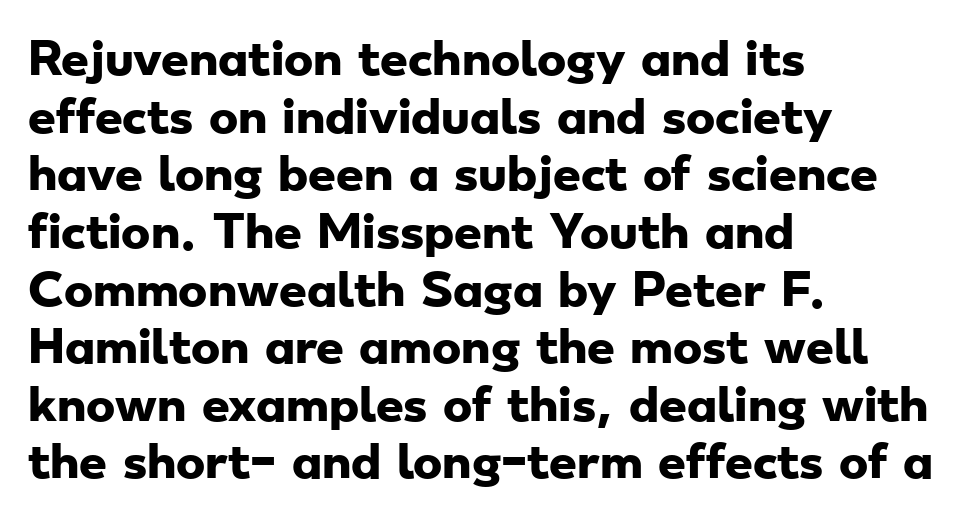
Set as a true bold cut, around the 700 mark. Compared with typical paragraphs, the rows here are spaced about the same. Typographically, this falls in the sans-serif category. One-word summary of the alignment: left. Lines of text with bare space underneath. These lines are rendered in a variable-pitch font.
